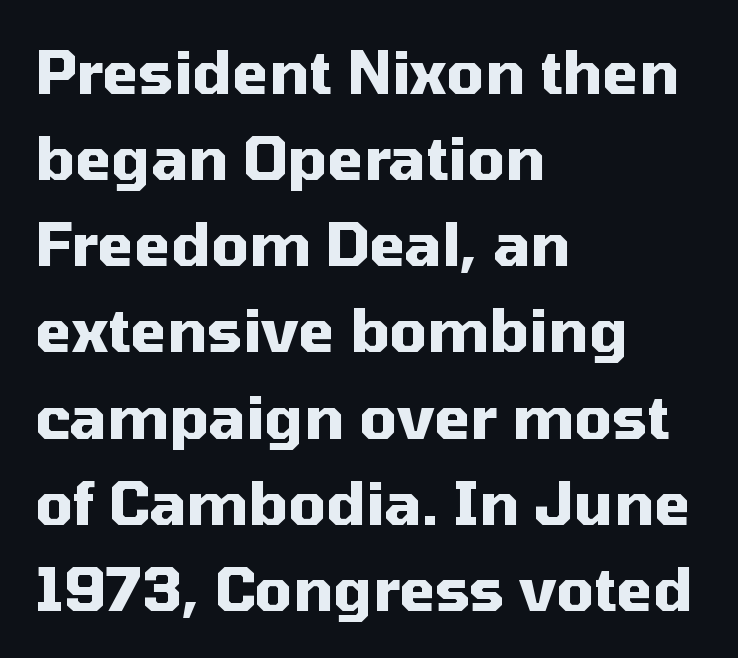
The image shows 59 px heavy sans-serif type, upright; set left-aligned, normal line spacing (1.46x), normal letter spacing, not underlined; medium stroke contrast and a medium x-height.
